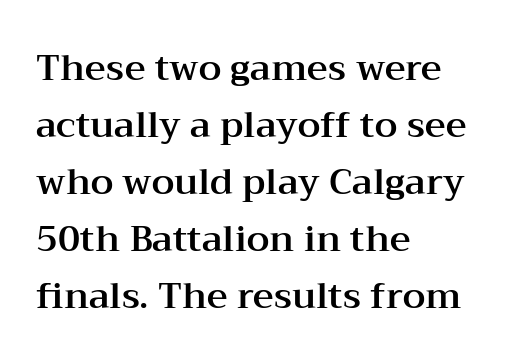
Q: Is the text italic (slanted)? A: No, it is upright.
Q: Is the typeface a serif or a sans-serif typeface? A: Serif.
Q: Is the text underlined? A: No.
Q: How is the paragraph aligned? A: Left-aligned.
Q: Is the spacing between letters normal or unusually wide? A: Normal.
Q: Is the spacing between lines tight, normal or loose? A: Normal.
Q: Width (condensed, normal, or wide)? A: Wide.
Q: Stroke contrast? A: Medium.
Q: x-height? A: Medium.
Q: Monospaced? A: No.
